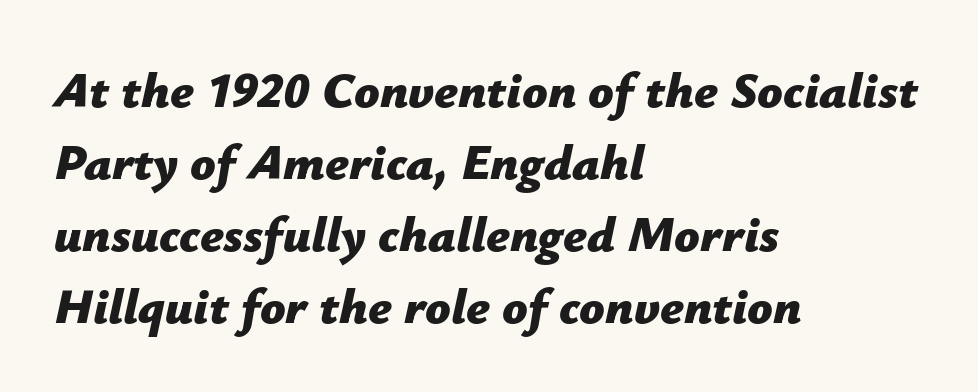
Q: Is the text bold? A: Yes.
Q: Is the text italic (slanted)? A: Yes, it leans right by about 12 degrees.
Q: Is the text underlined? A: No.
Q: How is the paragraph aligned? A: Left-aligned.
Q: Is the spacing between letters normal or unusually wide? A: Normal.
Q: Is the spacing between lines tight, normal or loose? A: Normal.
Q: Width (condensed, normal, or wide)? A: Normal.
Q: Stroke contrast? A: Low.
Q: x-height? A: Medium.
Q: Monospaced? A: No.
